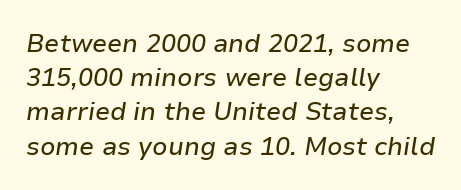
The image shows 25 px text type, italic (leaning right); set left-aligned, normal line spacing (1.37x), normal letter spacing, not underlined.
